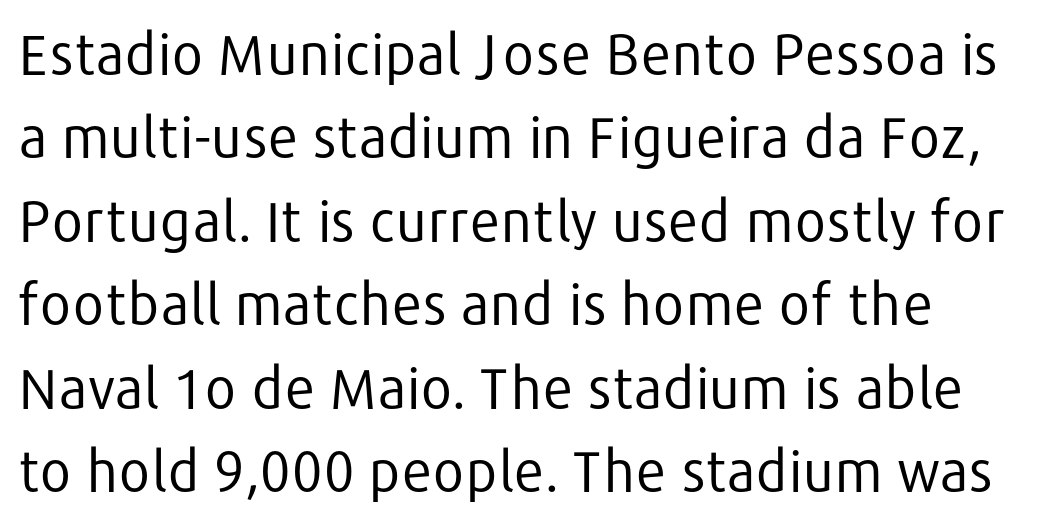
The image shows 56 px regular-weight sans-serif type, upright; set normal line spacing (1.49x), normal letter spacing, not underlined; low stroke contrast and a medium x-height.
